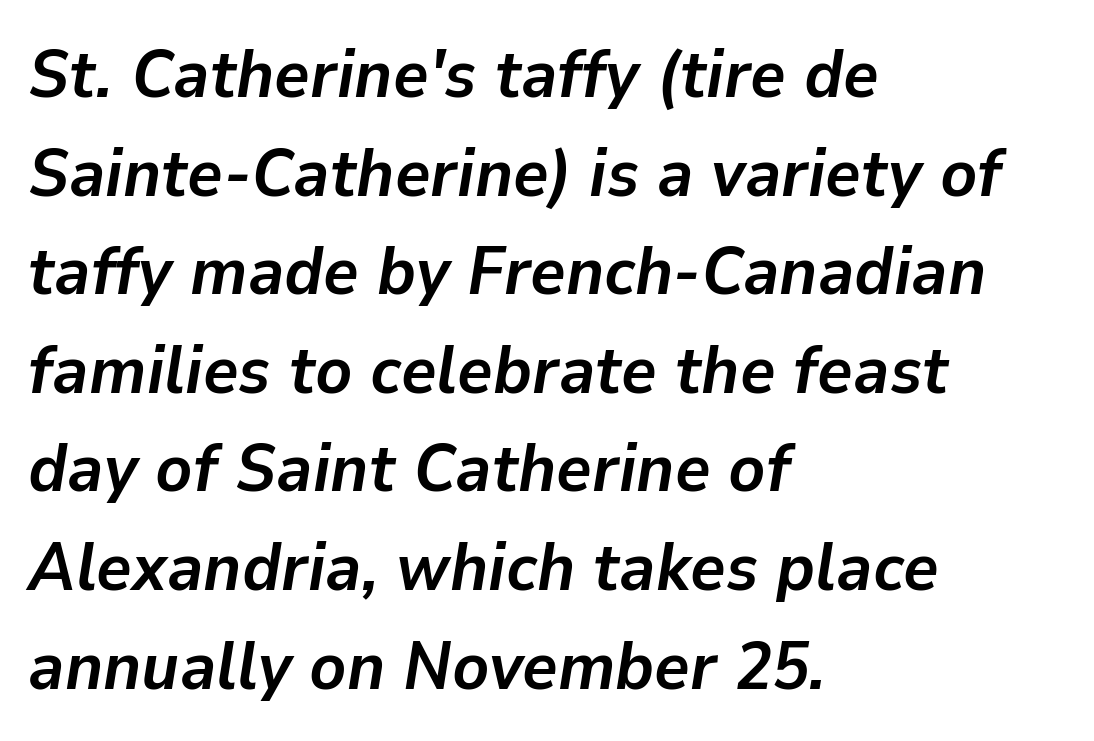
Q: Is the text bold? A: Yes.
Q: Is the text italic (slanted)? A: Yes, it leans right by about 9 degrees.
Q: Is the text underlined? A: No.
Q: How is the paragraph aligned? A: Left-aligned.
Q: Is the spacing between letters normal or unusually wide? A: Normal.
Q: Is the spacing between lines tight, normal or loose? A: Normal.
Q: Width (condensed, normal, or wide)? A: Normal.
Q: Stroke contrast? A: Low.
Q: x-height? A: Medium.
Q: Monospaced? A: No.
